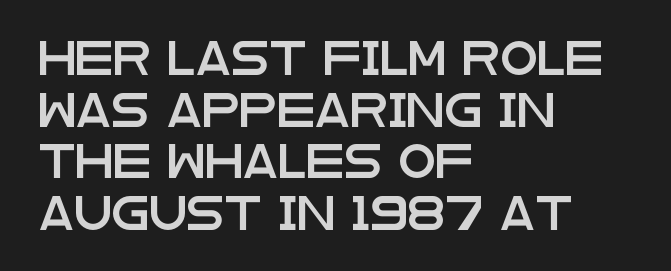
Q: Is the text italic (slanted)? A: No, it is upright.
Q: Is the typeface a serif or a sans-serif typeface? A: Sans-serif.
Q: Is the text underlined? A: No.
Q: How is the paragraph aligned? A: Left-aligned.
Q: Is the spacing between letters normal or unusually wide? A: Normal.
Q: Is the spacing between lines tight, normal or loose? A: Normal.
Q: Width (condensed, normal, or wide)? A: Wide.
Q: Stroke contrast? A: Low.
Q: x-height? A: Large.
Q: Monospaced? A: No.
